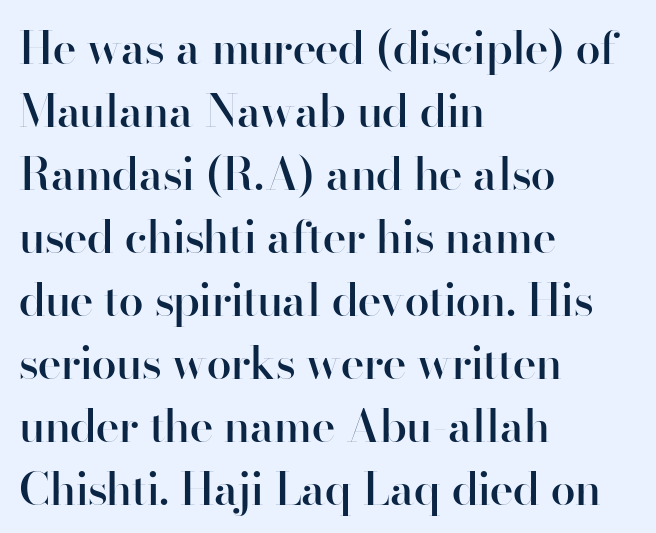
The image shows 45 px semibold sans-serif type, upright; set left-aligned, normal line spacing (1.4x), normal letter spacing, not underlined; high stroke contrast and a small x-height.
